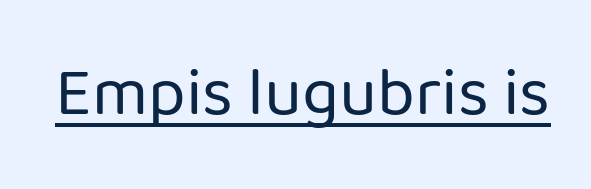
Q: Is the text bold? A: No.
Q: Is the text italic (slanted)? A: No, it is upright.
Q: Is the typeface a serif or a sans-serif typeface? A: Sans-serif.
Q: Is the text underlined? A: Yes.
Q: Is the spacing between letters normal or unusually wide? A: Normal.
Q: Width (condensed, normal, or wide)? A: Normal.
Q: Stroke contrast? A: Low.
Q: x-height? A: Medium.
Q: Monospaced? A: No.
